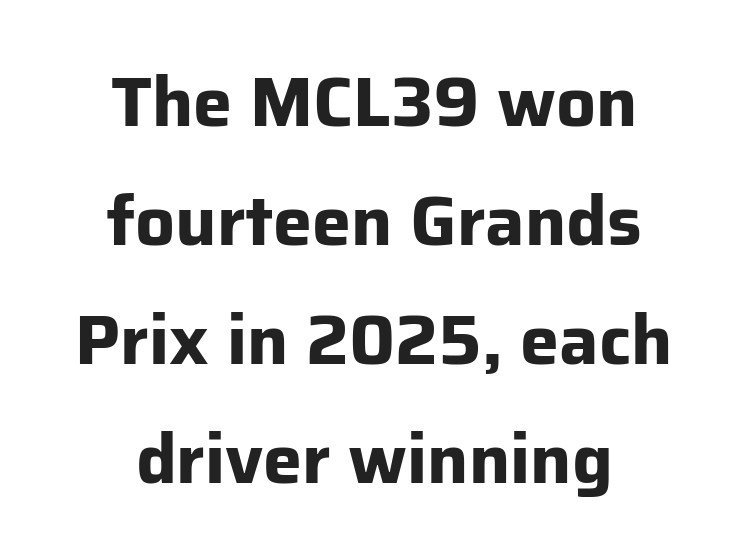
{"serif": "no", "italic": "no", "bold": "yes", "weight": "bold", "width": "normal", "stroke_contrast": "low", "x_height": "medium", "monospaced": "no", "underline": "no", "align": "center", "line_spacing": "normal", "line_spacing_ratio": 1.7, "letter_spacing": "normal", "letter_spacing_em": 0.0, "glyph_px": 70}
